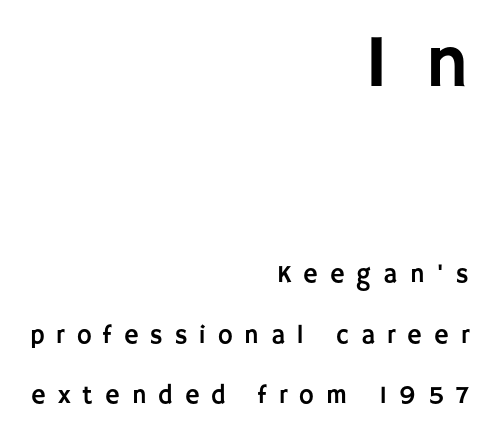
The letters advance in unequal steps, a hallmark of proportional type. Each letter's strokes conclude bluntly, with no projecting serifs. The space between consecutive lines is lavish. The ragged edge is on the left, which tells us the setting is flush right.
